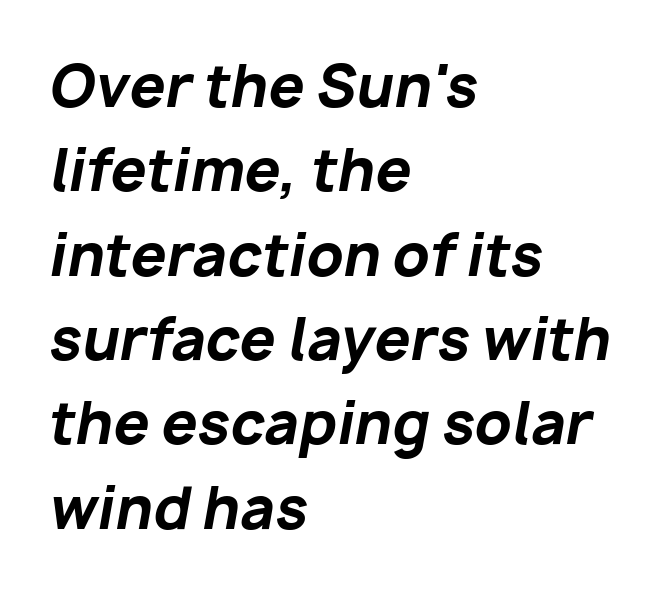
Between one letter and the next there's only the usual sliver of space. Think of a printed novel: that variable character pitch is what you see here. Alignment: flush left. No word sits above an underline. If you measured baseline to baseline, you'd find a middling distance. The whole block is typeset with a tilt.
